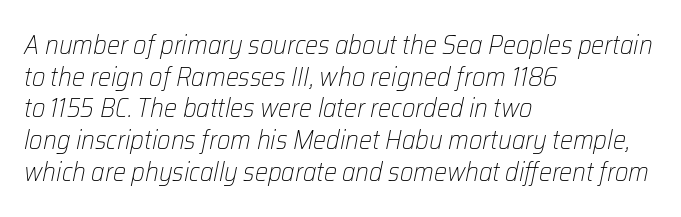
The image shows 26 px text type, italic (leaning right); set left-aligned, line spacing 1.22x, normal letter spacing, not underlined.
